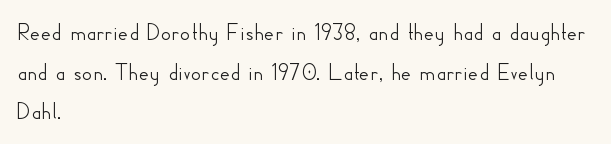
Words appear dense and cohesive because spacing is normal. Italic? Not at all — the glyphs are vertical. Horizontally, the lines are justified to the leading edge only. Leading matches the norm, producing a regular column. Each row of text sits above clean, open space.
